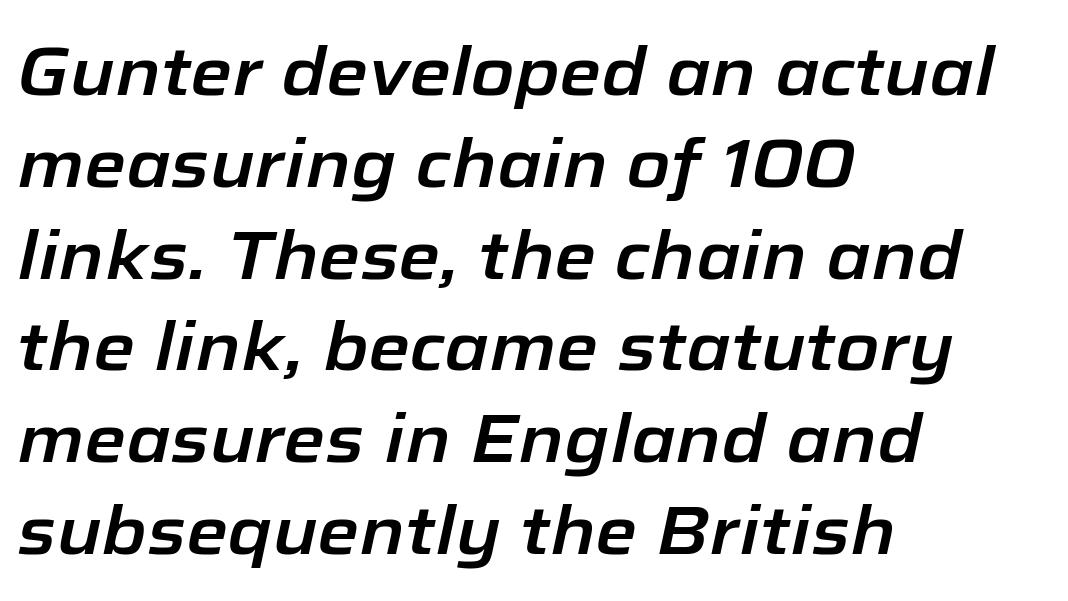
The image shows 68 px text type, italic (leaning right); set left-aligned, normal line spacing (1.35x), normal letter spacing, not underlined; low stroke contrast and a medium x-height.
